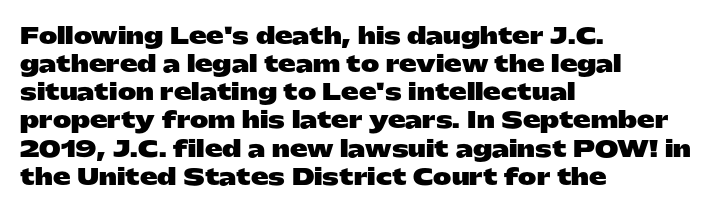
The image shows 22 px bold type, upright; set left-aligned, normal line spacing (1.28x), normal letter spacing, not underlined.
